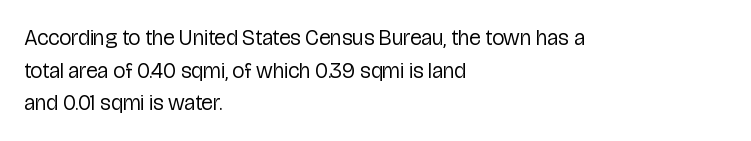
Rows of type keep a routine distance in the vertical direction. The space beneath each line is pristine and unruled. Which margin do the lines hug? The left one — the right edge is uneven. The letterforms sit shoulder to shoulder at normal distance.
